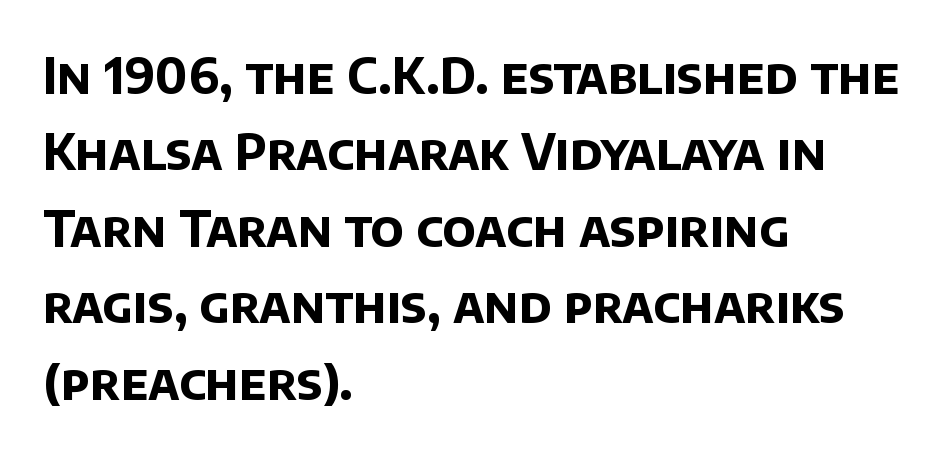
Q: Is the text bold? A: Yes.
Q: Is the typeface a serif or a sans-serif typeface? A: Sans-serif.
Q: Is the text underlined? A: No.
Q: How is the paragraph aligned? A: Left-aligned.
Q: Is the spacing between letters normal or unusually wide? A: Normal.
Q: Is the spacing between lines tight, normal or loose? A: Normal.
Q: Width (condensed, normal, or wide)? A: Normal.
Q: Stroke contrast? A: Low.
Q: x-height? A: Large.
Q: Monospaced? A: No.
